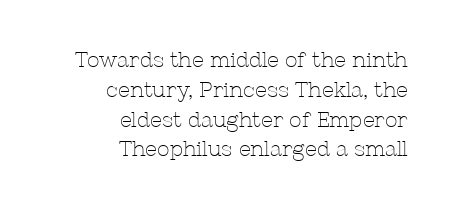
Q: Is the text bold? A: No.
Q: Is the text italic (slanted)? A: No, it is upright.
Q: Is the text underlined? A: No.
Q: How is the paragraph aligned? A: Right-aligned.
Q: Is the spacing between letters normal or unusually wide? A: Normal.
Q: Is the spacing between lines tight, normal or loose? A: Normal.
